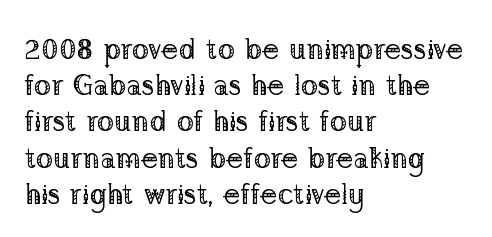
{"serif": "yes", "italic": "no", "bold": "no", "weight": "regular", "width": "normal", "stroke_contrast": "low", "x_height": "medium", "monospaced": "no", "underline": "no", "align": "left", "line_spacing": "normal", "line_spacing_ratio": 1.25, "letter_spacing": "normal", "letter_spacing_em": 0.0, "glyph_px": 29}
